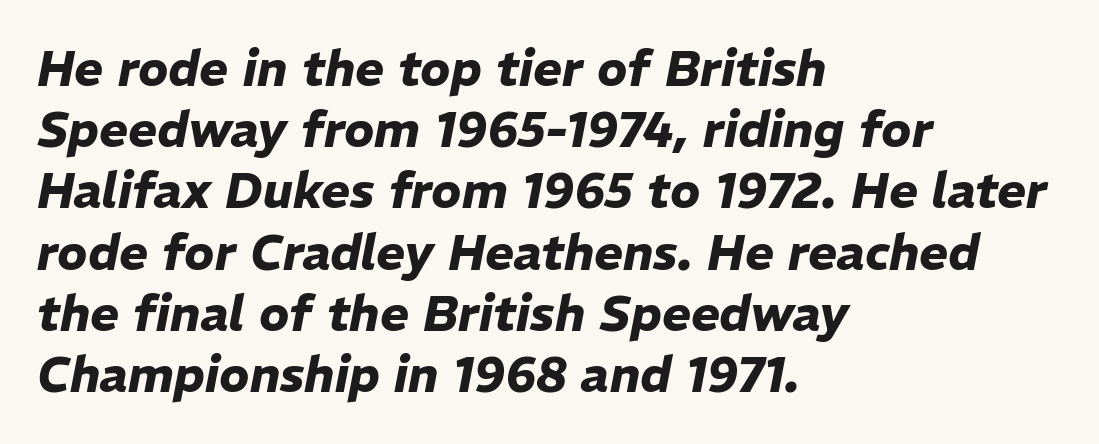
The image shows 49 px heavy type, italic (leaning right); set left-aligned, normal line spacing (1.25x), normal letter spacing, not underlined; low stroke contrast and a medium x-height.
